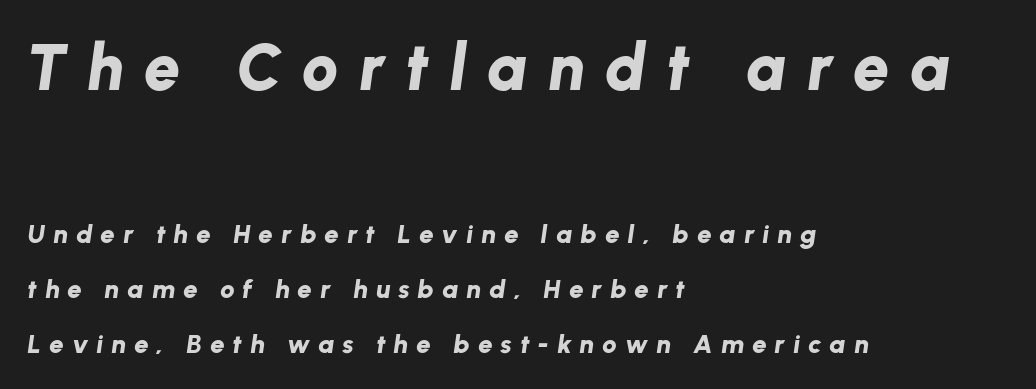
Rule under the text: the space is simply empty. The letters in the upper block stand taller than those in the block below. Spacing between characters has been opened up far beyond the box default. One glance says open: line gaps are wider than usual. Set as a true bold cut, around the 700 mark. One-word summary of the alignment: left.
